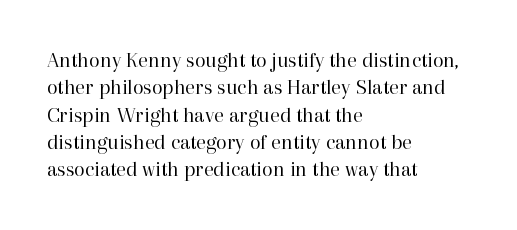
{"italic": "no", "bold": "no", "underline": "no", "align": "left", "line_spacing_ratio": 1.24, "letter_spacing": "normal", "letter_spacing_em": 0.0, "glyph_px": 22}
